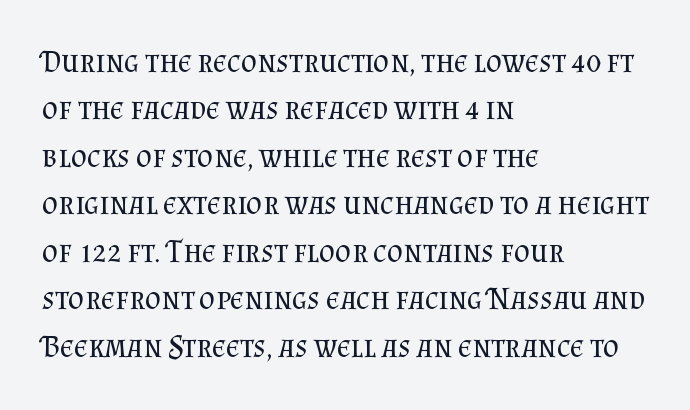
{"serif": "yes", "italic": "no", "bold": "no", "weight": "regular", "width": "normal", "stroke_contrast": "medium", "x_height": "small", "monospaced": "no", "underline": "no", "align": "left", "line_spacing": "normal", "line_spacing_ratio": 1.53, "letter_spacing": "normal", "letter_spacing_em": 0.0, "glyph_px": 31}
